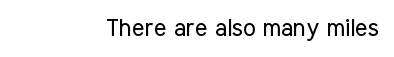
The image shows 24 px text type, upright; set normal letter spacing, not underlined.
